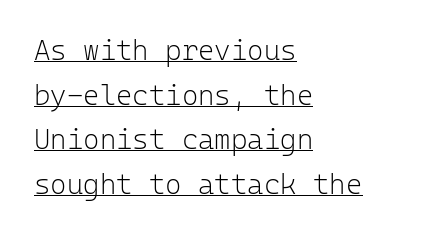
Q: Is the text bold? A: No.
Q: Is the text italic (slanted)? A: No, it is upright.
Q: Is the typeface a serif or a sans-serif typeface? A: Sans-serif.
Q: Is the text underlined? A: Yes.
Q: How is the paragraph aligned? A: Left-aligned.
Q: Is the spacing between letters normal or unusually wide? A: Normal.
Q: Is the spacing between lines tight, normal or loose? A: Normal.
Q: Width (condensed, normal, or wide)? A: Normal.
Q: Stroke contrast? A: Low.
Q: x-height? A: Medium.
Q: Monospaced? A: Yes.
